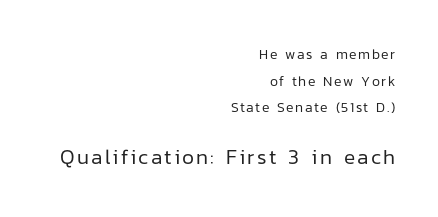
Of the two passages, the one underneath uses the larger point size. The lines are quadded right. No word sits above an underline. The rendering uses a large line-height, opening up the rows. No italicization has been applied; the sample stays upright. The characters are drawn with everyday or finer stroke widths.
